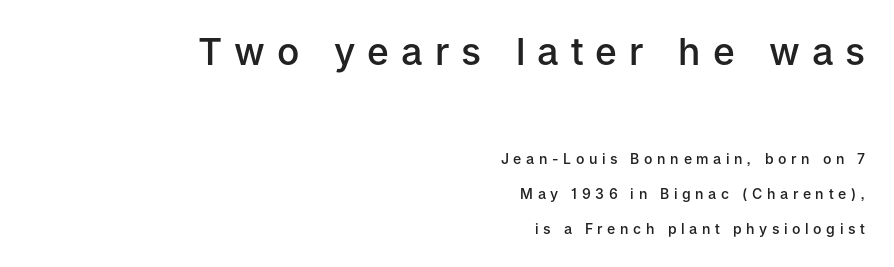
The image shows 37 px semibold sans-serif type, upright; set right-aligned, loose line spacing (2.48x), unusually wide letter spacing (+0.33 em), not underlined; the first (top) block is 2.64x larger; low stroke contrast and a medium x-height.
